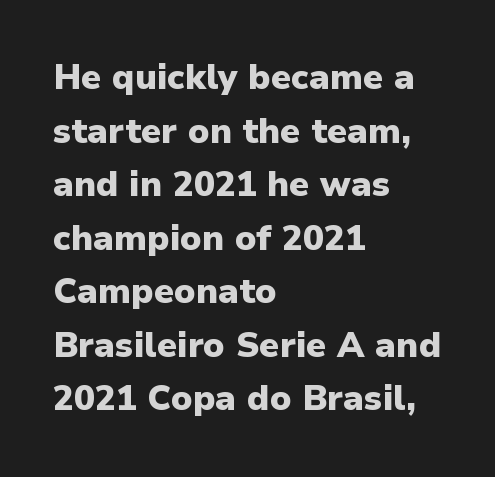
{"serif": "no", "italic": "no", "bold": "yes", "weight": "heavy", "width": "normal", "stroke_contrast": "low", "x_height": "medium", "monospaced": "no", "underline": "no", "align": "left", "line_spacing": "normal", "line_spacing_ratio": 1.53, "letter_spacing": "normal", "letter_spacing_em": 0.0, "glyph_px": 35}
